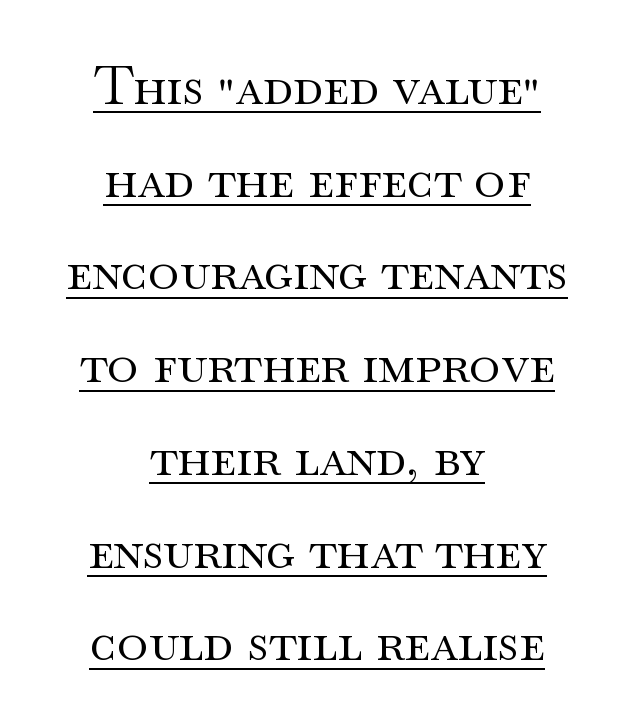
The image shows 53 px regular-weight, wide serif type, upright; set centered, line spacing 1.75x, normal letter spacing, underlined; medium stroke contrast and a small x-height.
